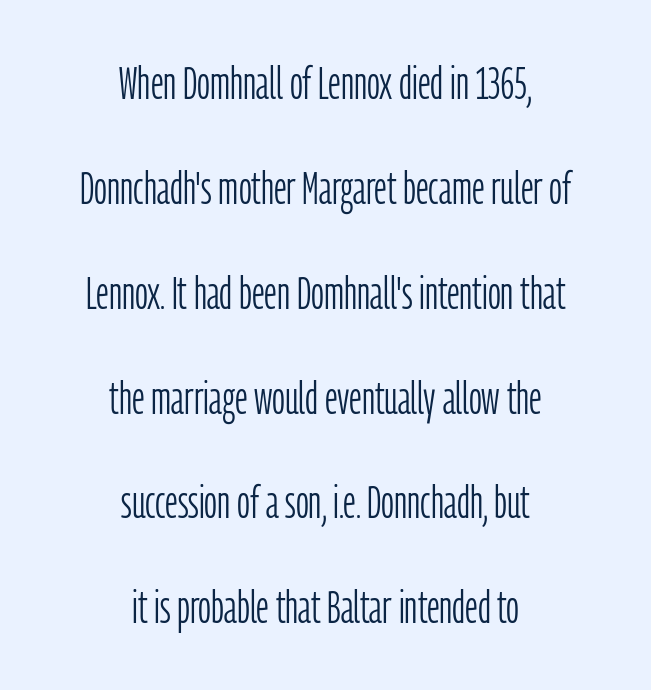
{"serif": "no", "italic": "no", "bold": "no", "weight": "light", "width": "condensed", "stroke_contrast": "low", "x_height": "medium", "monospaced": "no", "underline": "no", "align": "center", "line_spacing": "loose", "line_spacing_ratio": 2.33, "letter_spacing": "normal", "letter_spacing_em": 0.0, "glyph_px": 45}
